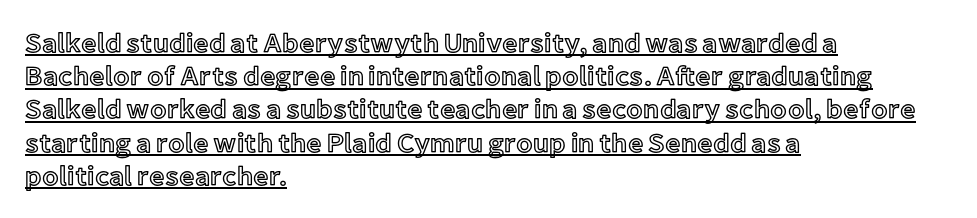
{"italic": "no", "underline": "yes", "align": "left", "line_spacing_ratio": 1.23, "letter_spacing": "normal", "letter_spacing_em": 0.0, "glyph_px": 27}
